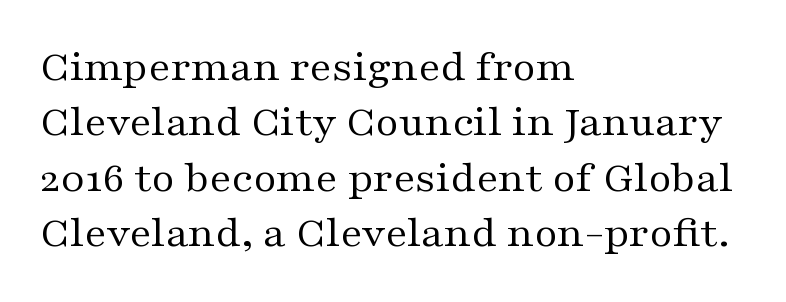
Q: Is the text bold? A: No.
Q: Is the text italic (slanted)? A: No, it is upright.
Q: Is the typeface a serif or a sans-serif typeface? A: Serif.
Q: Is the text underlined? A: No.
Q: How is the paragraph aligned? A: Left-aligned.
Q: Is the spacing between letters normal or unusually wide? A: Normal.
Q: Width (condensed, normal, or wide)? A: Wide.
Q: Stroke contrast? A: Medium.
Q: x-height? A: Medium.
Q: Monospaced? A: No.
